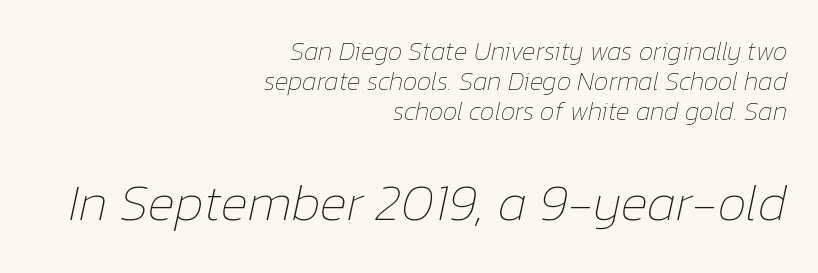
The rendering enlarges the type as you move from the upper chunk to the lower. Tracking here is standard; glyphs follow each other at the usual distance. Check the space under the baseline: it is left empty. Reading down the block, your eye finds every line finishing at a fixed right position. The text carries the slant typical of an italic or oblique font.
